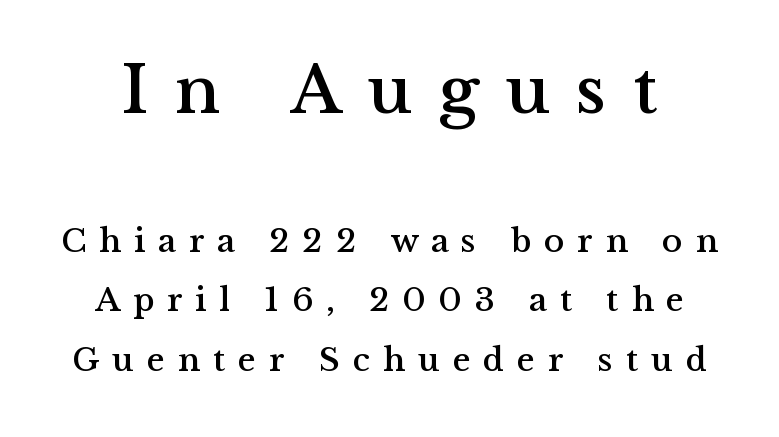
Q: Is the text italic (slanted)? A: No, it is upright.
Q: Is the typeface a serif or a sans-serif typeface? A: Serif.
Q: Is the text underlined? A: No.
Q: How is the paragraph aligned? A: Centered.
Q: Is the spacing between letters normal or unusually wide? A: Unusually wide.
Q: Which block of text is set in a larger size, the first (top) or the second (bottom)? A: The first (top) one.
Q: Width (condensed, normal, or wide)? A: Normal.
Q: Stroke contrast? A: Medium.
Q: x-height? A: Medium.
Q: Monospaced? A: No.
